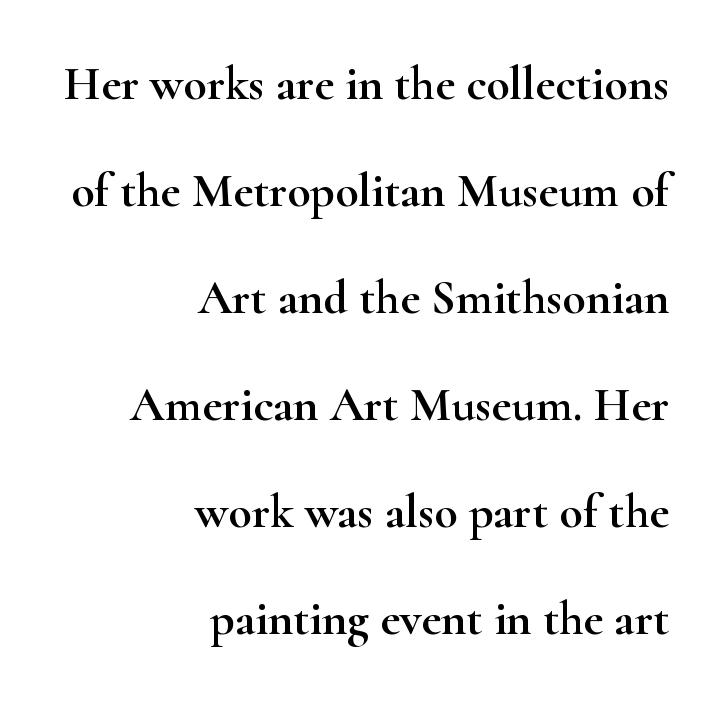
{"serif": "yes", "italic": "no", "width": "wide", "stroke_contrast": "high", "x_height": "small", "monospaced": "no", "underline": "no", "align": "right", "line_spacing": "loose", "line_spacing_ratio": 2.23, "letter_spacing": "normal", "letter_spacing_em": 0.0, "glyph_px": 48}
